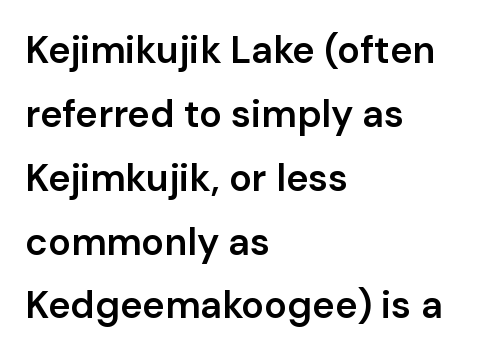
The image shows 38 px semibold sans-serif type, upright; set left-aligned, normal line spacing (1.68x), normal letter spacing, not underlined; low stroke contrast and a medium x-height.
